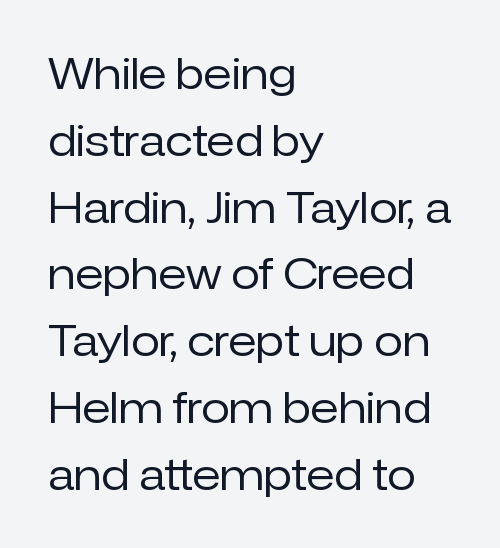
Are there feet on the stems? There aren't — it's a sans. The rendering anchors every line to the left-hand side. Default kerning and tracking; the words read as compact shapes. The baseline area is clear. The face used here is proportionally spaced, like ordinary book or web type.
